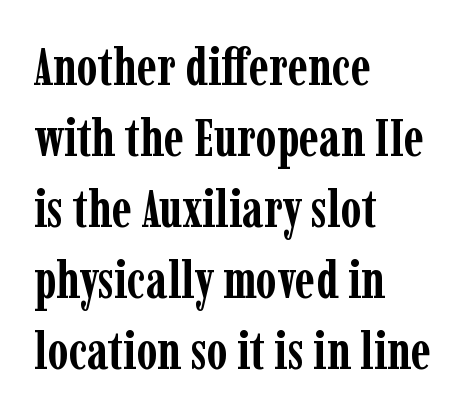
The font is running at its bold setting. Students, note that the glyphs here touch the page at normal intervals. Each letter keeps its own natural width here, so spacing adapts to shape. In CSS terms this would be text-align: left. The passage shown stacks its lines at a standard gap. You can tell from the footed stems that serif type was used.
